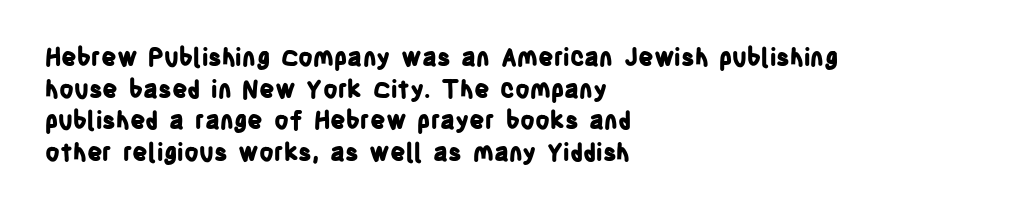
{"italic": "no", "bold": "yes", "underline": "no", "align": "left", "line_spacing": "normal", "line_spacing_ratio": 1.32, "letter_spacing": "normal", "letter_spacing_em": 0.0, "glyph_px": 24}
